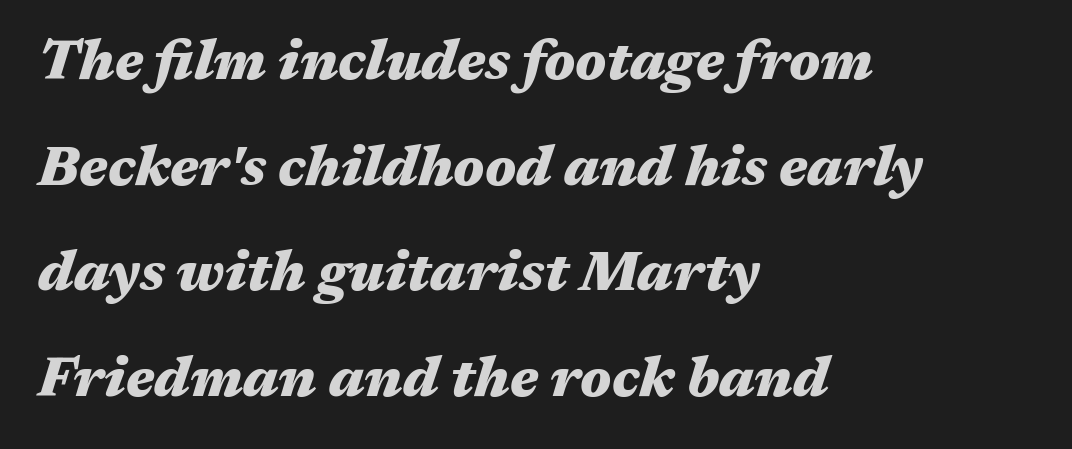
Chunky letters — that's bold for sure. Varying glyph widths throughout — classic text-font behaviour. The whole block is typeset with a tilt. All the whitespace from short lines collects on the right.
